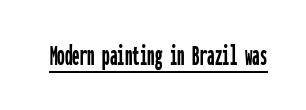
Q: Is the text italic (slanted)? A: No, it is upright.
Q: Is the typeface a serif or a sans-serif typeface? A: Sans-serif.
Q: Is the text underlined? A: Yes.
Q: Is the spacing between letters normal or unusually wide? A: Normal.
Q: Width (condensed, normal, or wide)? A: Condensed.
Q: Stroke contrast? A: Low.
Q: x-height? A: Medium.
Q: Monospaced? A: Yes.
